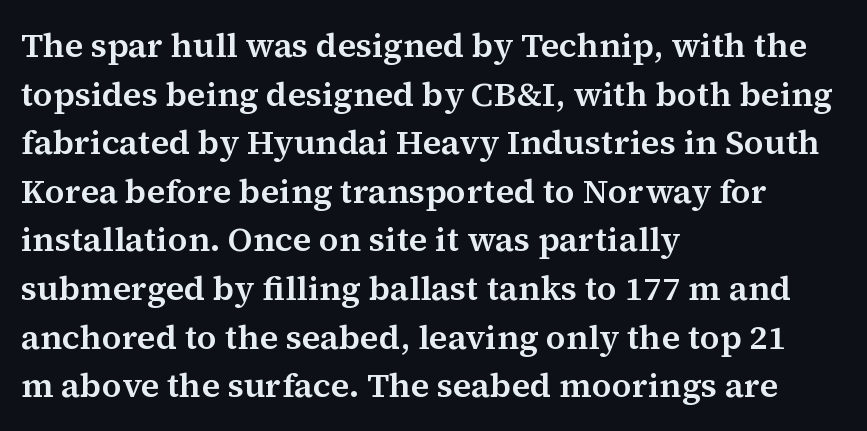
Q: Is the text italic (slanted)? A: No, it is upright.
Q: Is the typeface a serif or a sans-serif typeface? A: Serif.
Q: Is the text underlined? A: No.
Q: How is the paragraph aligned? A: Left-aligned.
Q: Is the spacing between letters normal or unusually wide? A: Normal.
Q: Is the spacing between lines tight, normal or loose? A: Normal.
Q: Width (condensed, normal, or wide)? A: Normal.
Q: Stroke contrast? A: Medium.
Q: x-height? A: Medium.
Q: Monospaced? A: No.
